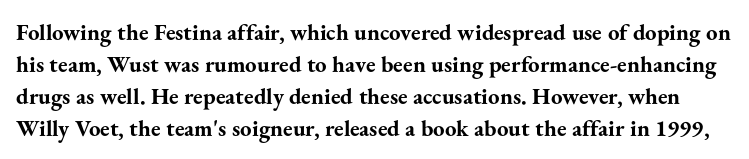
A typesetter would mark this as roman, not italic. The specimen omits any rule beneath the text block's lines. Honestly, the row spacing looks completely unremarkable. Look at the tracking — it's just the regular setting, nothing added. Typographic density is high because the face is bold.
